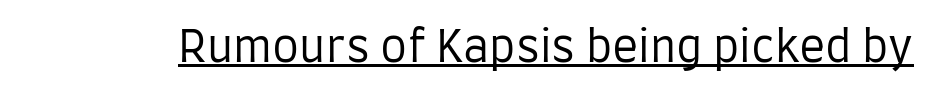
Q: Is the text bold? A: No.
Q: Is the text italic (slanted)? A: No, it is upright.
Q: Is the typeface a serif or a sans-serif typeface? A: Sans-serif.
Q: Is the text underlined? A: Yes.
Q: Is the spacing between letters normal or unusually wide? A: Normal.
Q: Width (condensed, normal, or wide)? A: Condensed.
Q: Stroke contrast? A: Low.
Q: x-height? A: Large.
Q: Monospaced? A: No.
